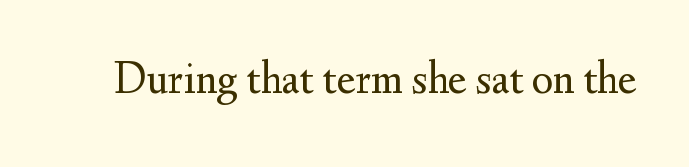
The weight would be labelled regular, book, light, or lighter still. Nobody touched the tracking dial on this one. Nope, not italic — everything's standing straight. These lines are rendered in a variable-pitch font. The gap between lines stays unmarked. Unlike a clean sans, this face finishes its strokes with serifs.
